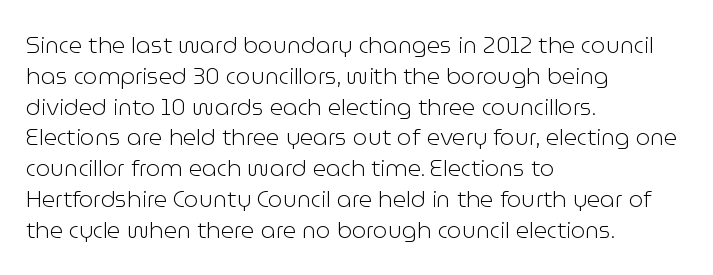
Descenders are the only things crossing below the line. The font sits on the lighter half of the weight spectrum, regular included. Does the copy run flush right? No — it runs flush left. Vertically, the passage feels balanced, rows spaced as you'd expect.
